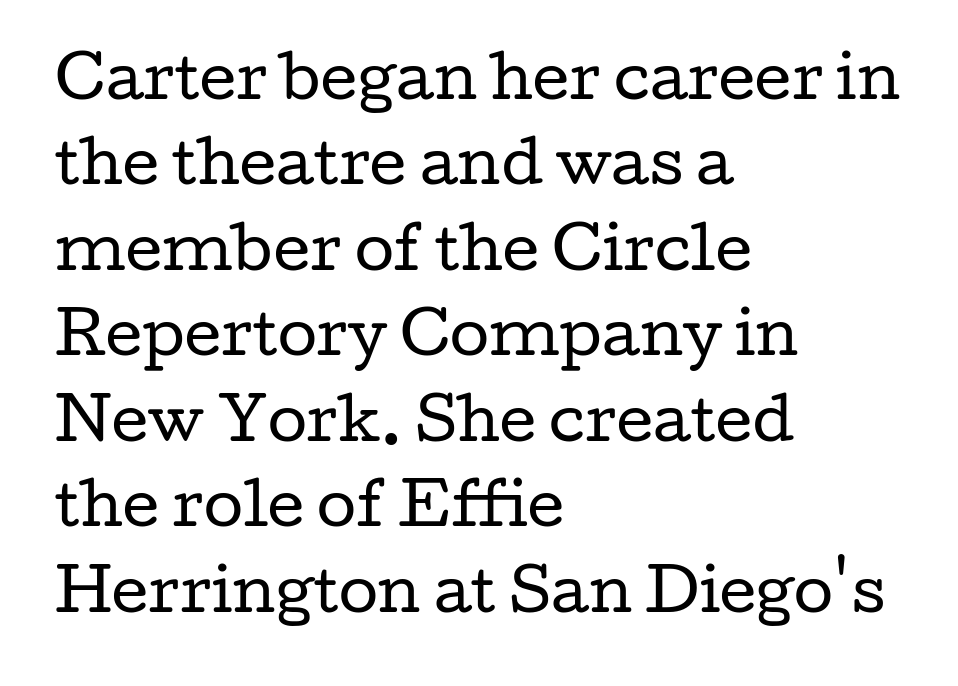
Q: Is the text bold? A: No.
Q: Is the text italic (slanted)? A: No, it is upright.
Q: Is the typeface a serif or a sans-serif typeface? A: Serif.
Q: Is the text underlined? A: No.
Q: How is the paragraph aligned? A: Left-aligned.
Q: Is the spacing between letters normal or unusually wide? A: Normal.
Q: Is the spacing between lines tight, normal or loose? A: Normal.
Q: Width (condensed, normal, or wide)? A: Wide.
Q: Stroke contrast? A: Low.
Q: x-height? A: Medium.
Q: Monospaced? A: No.
